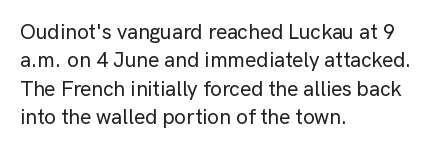
Posture: upright roman. The foot of each line stays bare and open. The passage shown stacks its lines at a standard gap. Alignment: flush left. The horizontal fit of the characters is conventional and even.
